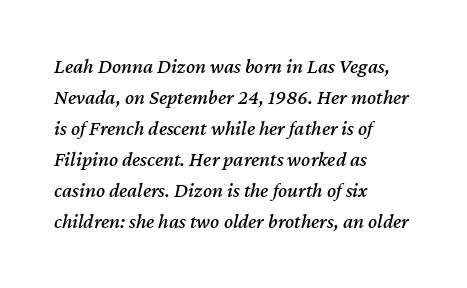
{"italic": "yes", "lean": "right", "slant_degrees": 12, "underline": "no", "align": "left", "line_spacing": "normal", "line_spacing_ratio": 1.48, "letter_spacing": "normal", "letter_spacing_em": 0.0, "glyph_px": 21}
